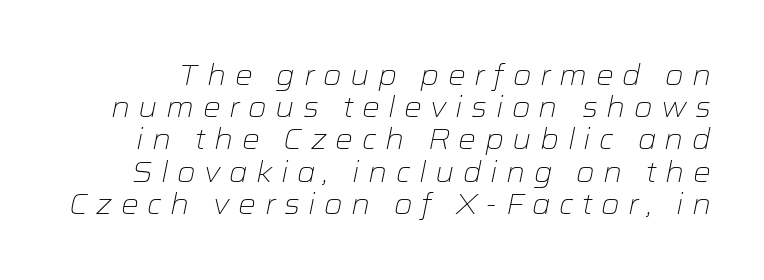
The space directly below the letters is spotless. Characters follow at a spacing far wider than the type designer built in. Is the stroke heavy? The answer is a plain regular-or-lighter. Rendered with sloped, italic letterforms. Students, observe: this is what under-led, compact text looks like.
